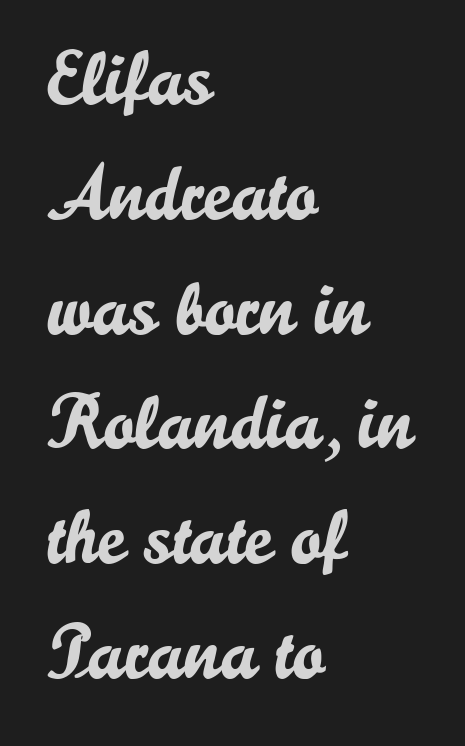
The image shows 76 px sans-serif type; set left-aligned, normal line spacing (1.51x), normal letter spacing, not underlined; low stroke contrast and a small x-height.
